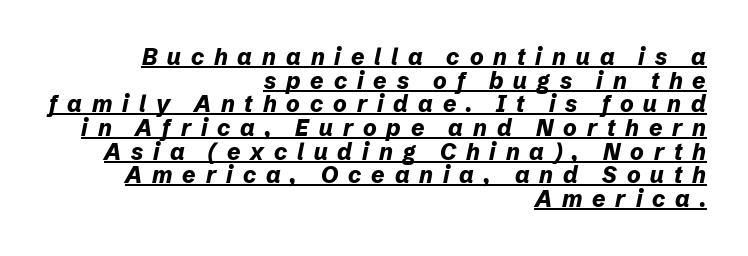
The typography opts for an oblique posture over an upright one. Vertically, the passage feels compressed, each row crowding the next. The line texture is sparse and dotted thanks to wide tracking. Teacher's note: observe the even right margin — that is flush-right alignment. Underline: present.
